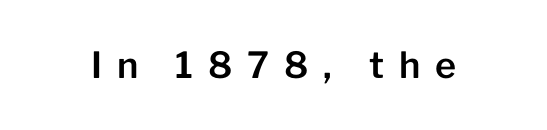
Q: Is the text italic (slanted)? A: No, it is upright.
Q: Is the typeface a serif or a sans-serif typeface? A: Sans-serif.
Q: Is the text underlined? A: No.
Q: Is the spacing between letters normal or unusually wide? A: Unusually wide.
Q: Width (condensed, normal, or wide)? A: Normal.
Q: Stroke contrast? A: Low.
Q: x-height? A: Medium.
Q: Monospaced? A: No.
